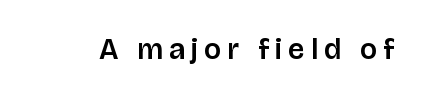
Q: Is the text italic (slanted)? A: No, it is upright.
Q: Is the typeface a serif or a sans-serif typeface? A: Sans-serif.
Q: Is the text underlined? A: No.
Q: Is the spacing between letters normal or unusually wide? A: Unusually wide.
Q: Width (condensed, normal, or wide)? A: Normal.
Q: Stroke contrast? A: Low.
Q: x-height? A: Large.
Q: Monospaced? A: No.
